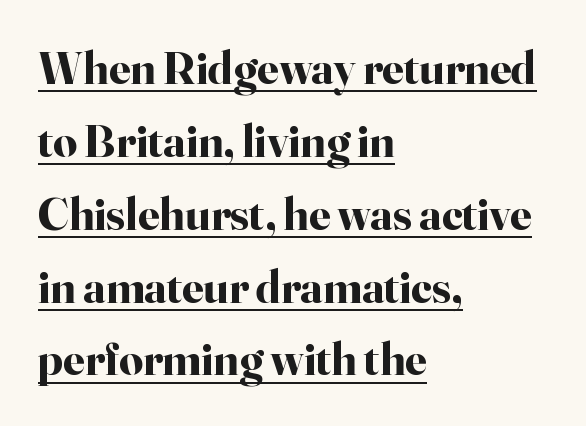
{"serif": "yes", "italic": "no", "bold": "yes", "weight": "bold", "width": "normal", "stroke_contrast": "high", "x_height": "small", "monospaced": "no", "underline": "yes", "align": "left", "line_spacing": "normal", "line_spacing_ratio": 1.55, "letter_spacing": "normal", "letter_spacing_em": 0.0, "glyph_px": 47}
